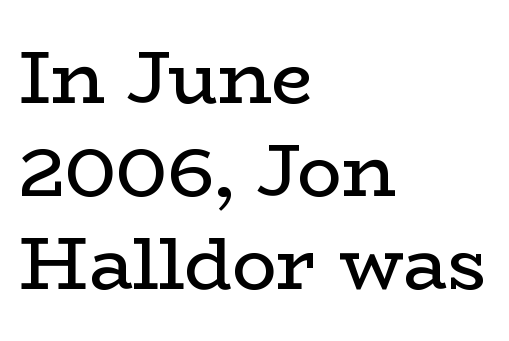
The image shows 74 px regular-weight, wide serif type, upright; set left-aligned, normal line spacing (1.26x), normal letter spacing, not underlined; low stroke contrast and a medium x-height.
